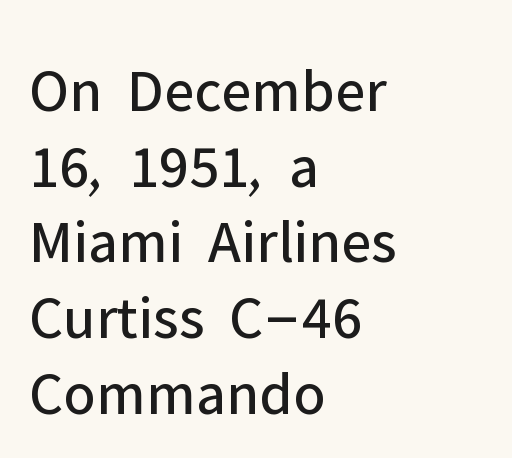
Q: Is the text bold? A: No.
Q: Is the text italic (slanted)? A: No, it is upright.
Q: Is the typeface a serif or a sans-serif typeface? A: Sans-serif.
Q: Is the text underlined? A: No.
Q: How is the paragraph aligned? A: Left-aligned.
Q: Is the spacing between letters normal or unusually wide? A: Normal.
Q: Width (condensed, normal, or wide)? A: Normal.
Q: Stroke contrast? A: Low.
Q: x-height? A: Medium.
Q: Monospaced? A: No.
